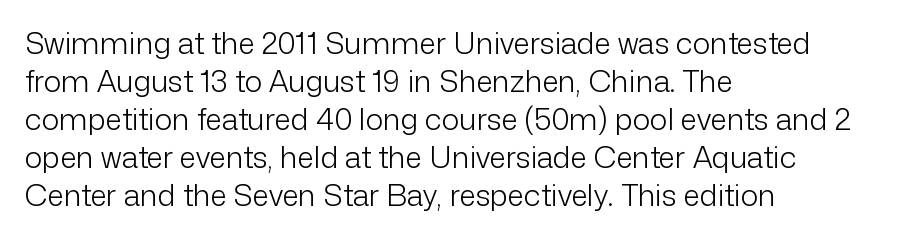
A clean baseline with only descenders dipping below it. A typesetter would mark this as roman, not italic. Looks like regular typesetting: each glyph gets only the width it needs. Compared with typical paragraphs, the rows here are spaced about the same. The passage shown is typeset with a sans-serif family.
